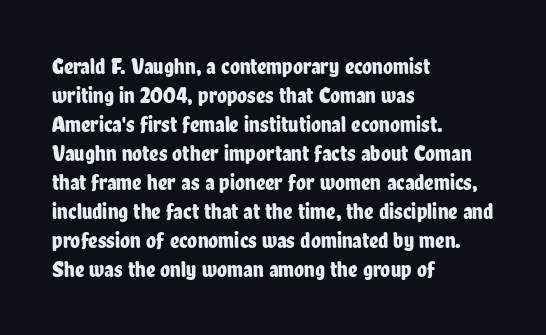
Q: Is the text italic (slanted)? A: No, it is upright.
Q: Is the text underlined? A: No.
Q: How is the paragraph aligned? A: Left-aligned.
Q: Is the spacing between letters normal or unusually wide? A: Normal.
Q: Is the spacing between lines tight, normal or loose? A: Normal.
